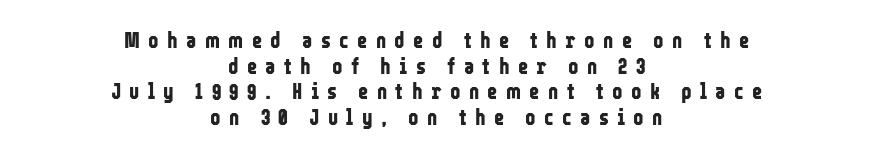
Q: Is the text bold? A: Yes.
Q: Is the text italic (slanted)? A: No, it is upright.
Q: Is the text underlined? A: No.
Q: How is the paragraph aligned? A: Centered.
Q: Is the spacing between letters normal or unusually wide? A: Unusually wide.
